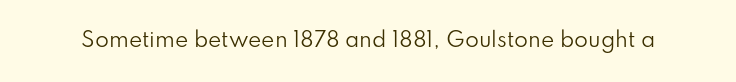
{"italic": "no", "bold": "no", "underline": "no", "letter_spacing": "normal", "letter_spacing_em": 0.0, "glyph_px": 20}
